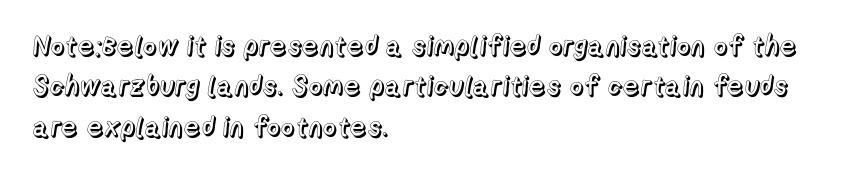
The image shows 27 px text type; set left-aligned, normal line spacing (1.5x), normal letter spacing, not underlined.
